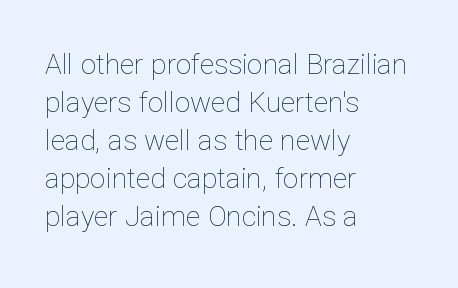
{"italic": "no", "bold": "no", "weight": "thin", "width": "normal", "stroke_contrast": "low", "x_height": "medium", "monospaced": "no", "underline": "no", "align": "left", "line_spacing": "normal", "line_spacing_ratio": 1.36, "letter_spacing": "normal", "letter_spacing_em": 0.0, "glyph_px": 28}
